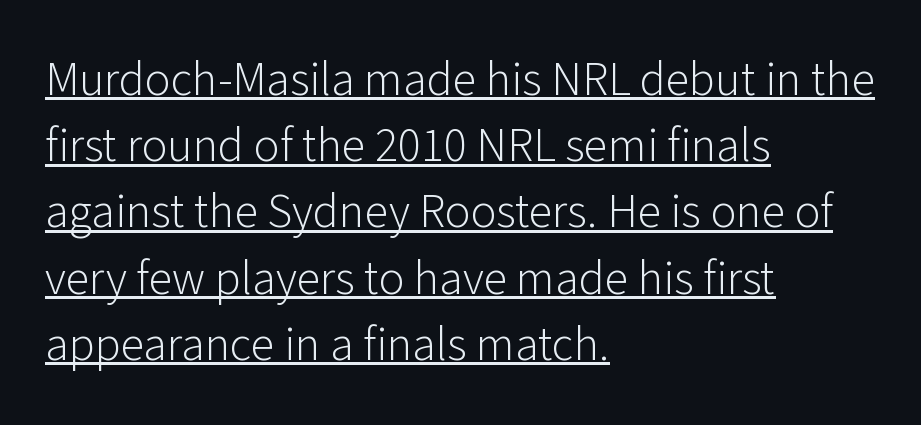
Is the type heavy? It reads as light-to-regular instead. This sample has the flowing, uneven cadence of proportional lettering. Students, observe the line beneath the letters — that is underlining. One glance says typical: line gaps are just what's usual. Do the letters lean? They stand straight. The text was rendered using a sans face with plain stroke endings.
